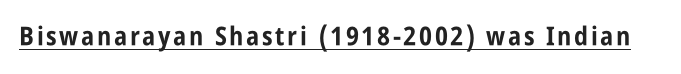
The font's upright variant was chosen for this text. Heavy-handed strokes throughout: this text is bold. Each line of the rendering has a horizontal stroke beneath the glyphs.
